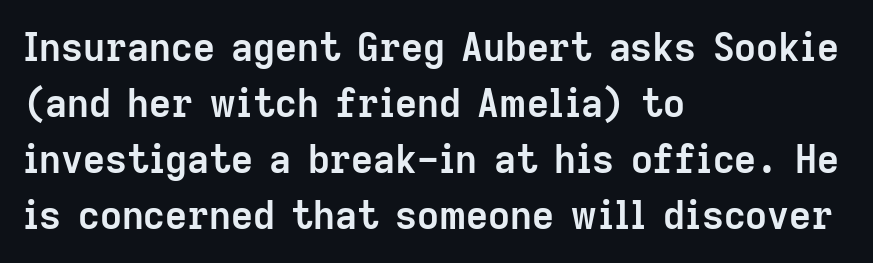
The rendering uses a bold face; every stroke is thick and dark. Check under the words: just untouched page. The tracking reads as untouched default to a designer's eye. Each new line begins a customary step beneath the previous one. The compositor pushed each line to the left boundary.
